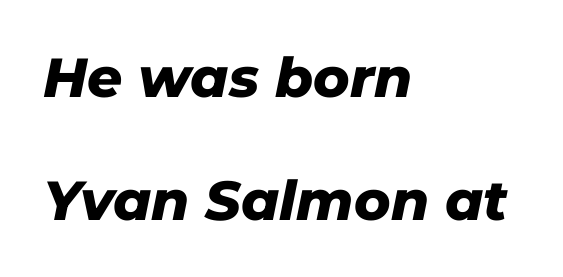
How are the letters spaced? Ordinarily, with no added tracking. Beneath every word, the page is bare. Think of a printed novel: that variable character pitch is what you see here. Heavy-handed strokes throughout: this text is bold.
